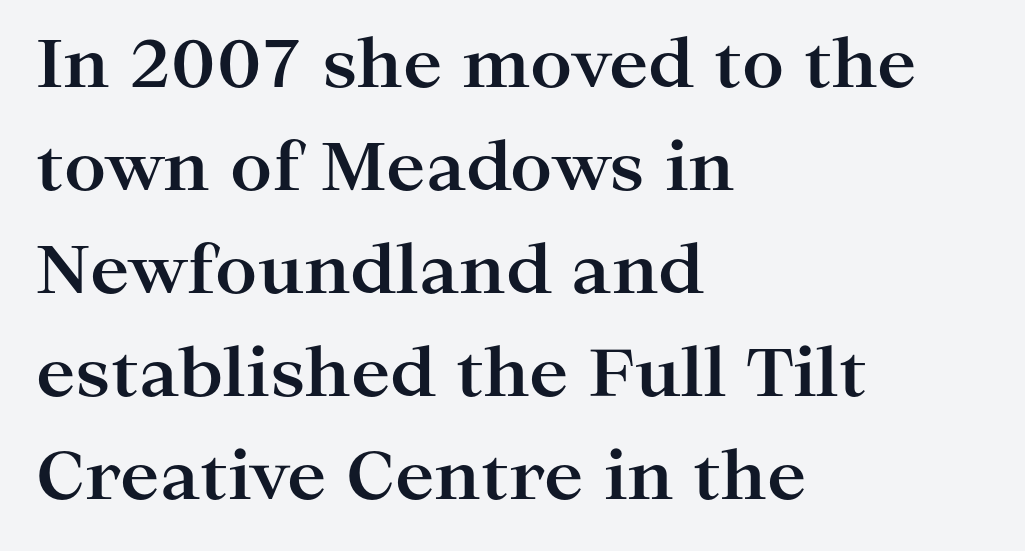
The image shows 66 px bold, wide serif type, upright; set left-aligned, normal line spacing (1.56x), normal letter spacing, not underlined; high stroke contrast and a medium x-height.
